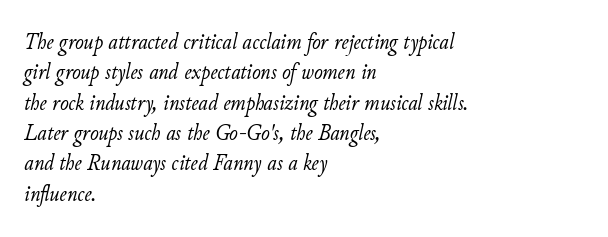
{"italic": "yes", "lean": "right", "slant_degrees": 11, "bold": "no", "underline": "no", "align": "left", "line_spacing": "normal", "line_spacing_ratio": 1.32, "letter_spacing": "normal", "letter_spacing_em": 0.0, "glyph_px": 23}
